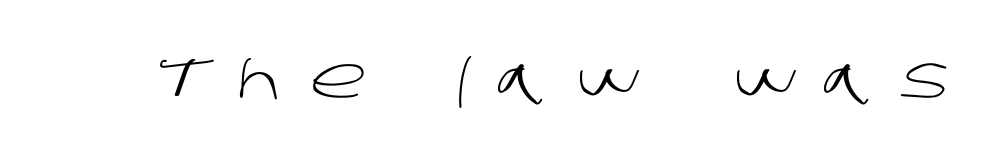
I'd call this a sans setting — the letters go barefoot. Words float on clear page, feet unadorned. Varying glyph widths throughout — classic text-font behaviour. The letterforms stand isolated, each surrounded by extra space. Weight class: somewhere from thin through regular.
